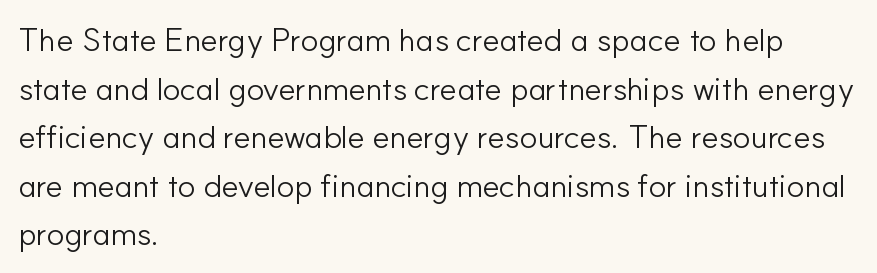
Q: Is the text bold? A: No.
Q: Is the text italic (slanted)? A: No, it is upright.
Q: Is the typeface a serif or a sans-serif typeface? A: Sans-serif.
Q: Is the text underlined? A: No.
Q: How is the paragraph aligned? A: Left-aligned.
Q: Is the spacing between letters normal or unusually wide? A: Normal.
Q: Is the spacing between lines tight, normal or loose? A: Normal.
Q: Width (condensed, normal, or wide)? A: Normal.
Q: Stroke contrast? A: Low.
Q: x-height? A: Small.
Q: Monospaced? A: No.
